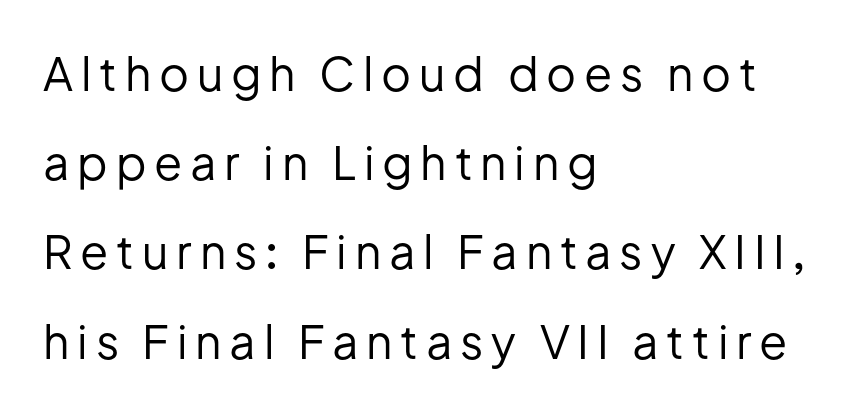
When letters stand straight like this, we call the style roman or upright. Are there feet on the stems? There aren't — it's a sans. Widely set lines give the paragraph a tall, airy silhouette. Does the copy run flush right? No — it runs flush left. Here the designer chose a conventional face with non-uniform glyph widths.
